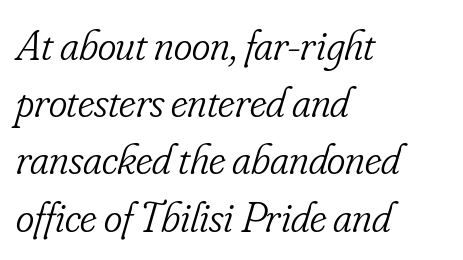
Spacing between characters is what you'd get straight out of the box. Weight class: somewhere from thin through regular. The vertical gap from one line to the next is medium. Designer's note — italics engaged. Unmarked baselines from the first word to the last.
